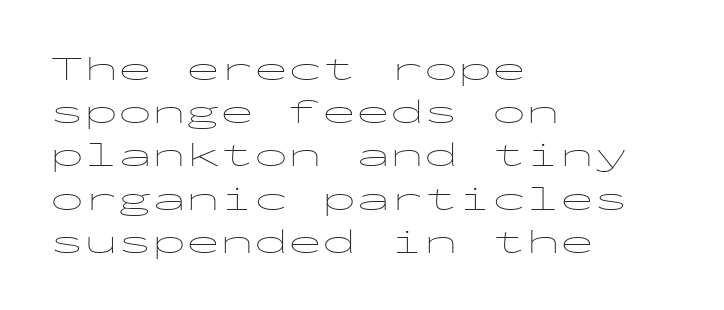
The image shows 34 px thin, wide sans-serif type, upright, monospaced; set left-aligned, normal line spacing (1.27x), normal letter spacing, not underlined; low stroke contrast and a medium x-height.
